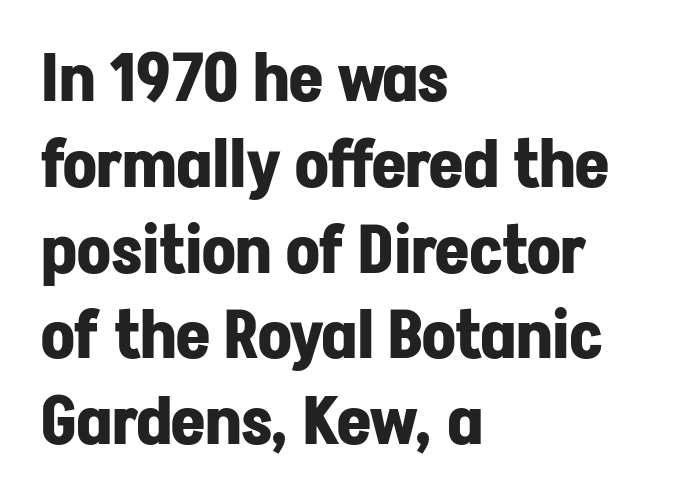
The image shows 66 px bold sans-serif type, upright; set left-aligned, normal line spacing (1.3x), normal letter spacing, not underlined; low stroke contrast and a medium x-height.
